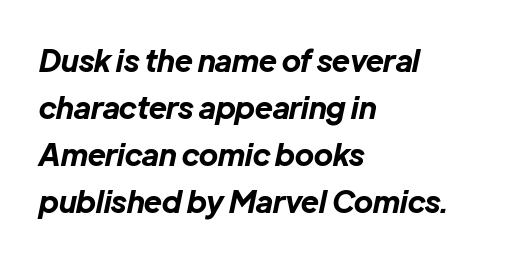
The image shows 30 px bold type, italic (leaning right); set left-aligned, normal line spacing (1.57x), normal letter spacing, not underlined; low stroke contrast and a medium x-height.
